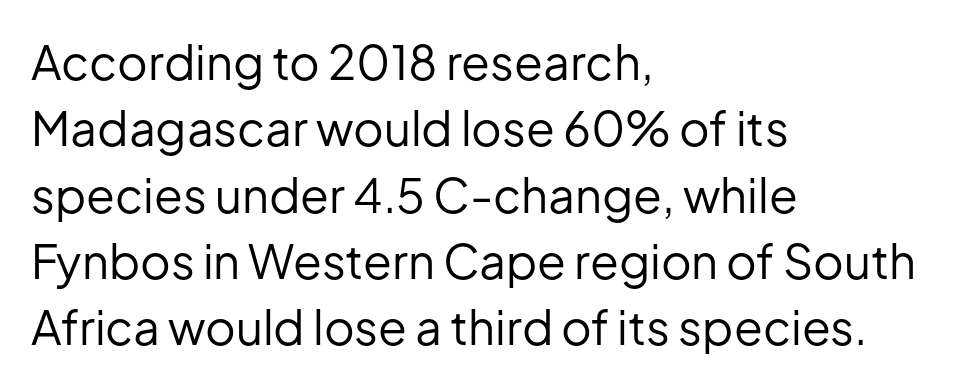
The image shows 47 px regular-weight sans-serif type, upright; set left-aligned, normal line spacing (1.41x), normal letter spacing, not underlined; low stroke contrast and a medium x-height.
